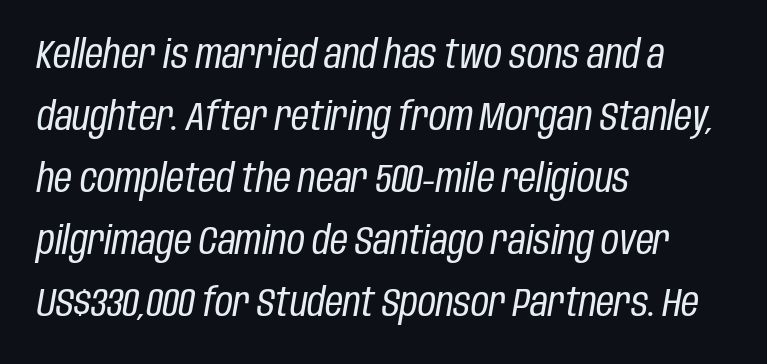
The image shows 39 px regular-weight, condensed type, italic (leaning right); set left-aligned, normal line spacing (1.59x), normal letter spacing, not underlined; low stroke contrast and a large x-height.
